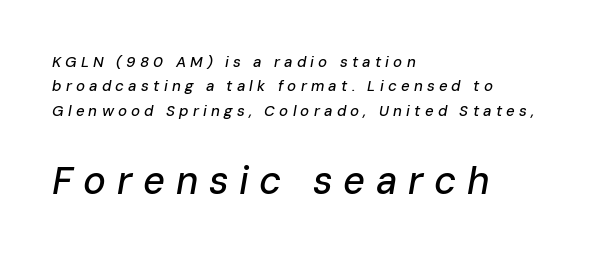
The image shows 38 px text type, italic (leaning right); set left-aligned, normal line spacing (1.63x), unusually wide letter spacing (+0.28 em), not underlined; the second (bottom) block is 2.53x larger; low stroke contrast and a medium x-height.
